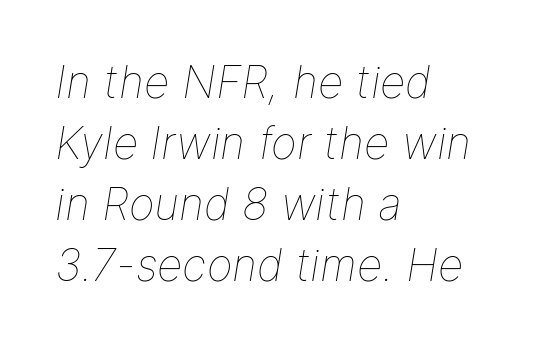
The line texture is even and compact thanks to regular tracking. In terms of posture, this sample is oblique. Stems here are at most as thick as an everyday book face. Varying glyph widths throughout — classic text-font behaviour.
